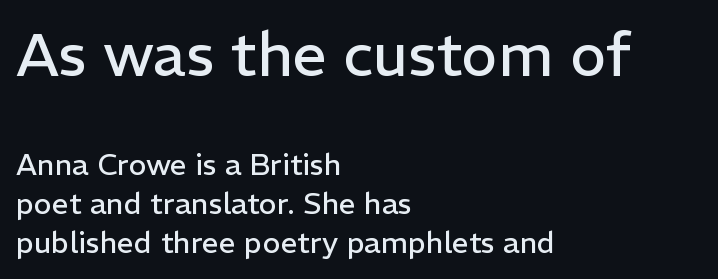
Short and long lines alike share a common starting point at left. What stands out about the letter spacing? Nothing — it is the standard amount. This sample uses a sans-serif face. What's the leading like? Ordinary, nothing unusual. Think of a printed novel: that variable character pitch is what you see here. Vertical strokes here are truly vertical.
